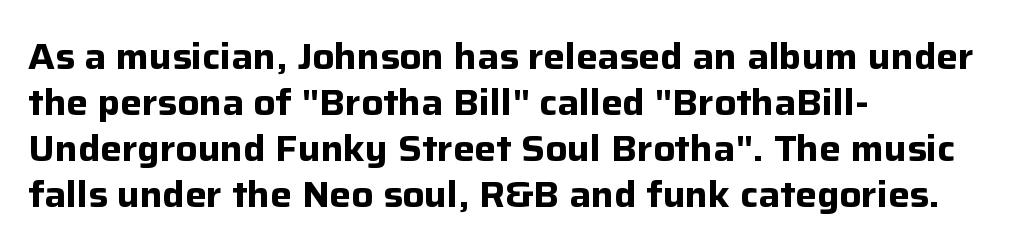
The image shows 36 px bold sans-serif type, upright; set left-aligned, normal line spacing (1.28x), normal letter spacing, not underlined; low stroke contrast and a medium x-height.
